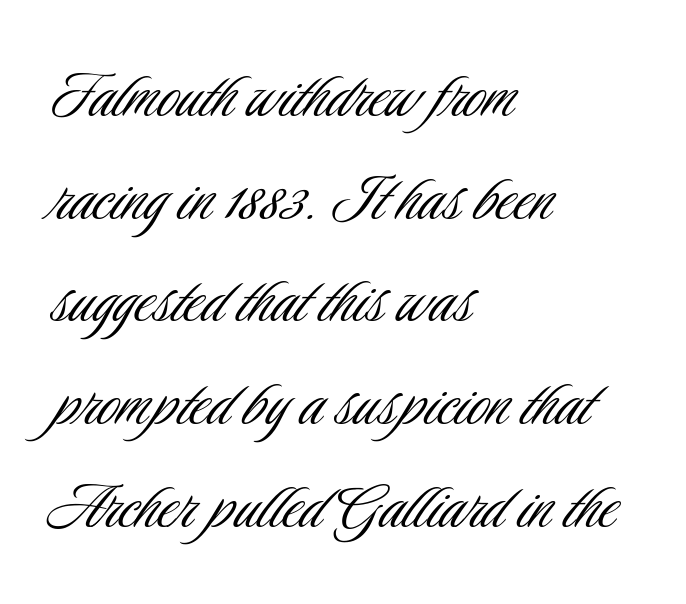
{"serif": "no", "bold": "no", "weight": "light", "width": "condensed", "stroke_contrast": "low", "x_height": "small", "monospaced": "no", "underline": "no", "align": "left", "line_spacing": "normal", "line_spacing_ratio": 1.37, "letter_spacing": "normal", "letter_spacing_em": 0.0, "glyph_px": 75}
